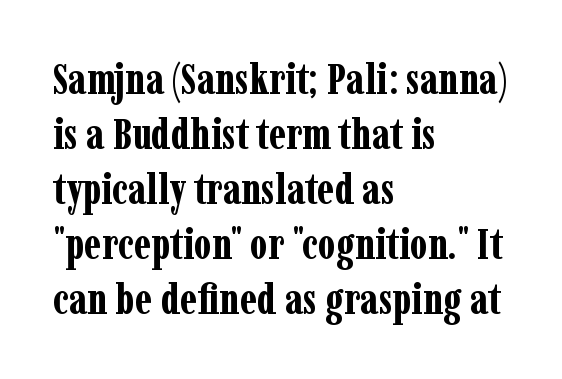
On the weight axis this lands at bold, roughly 700. Horizontal bands of white between lines are of average thickness. The words here are not underlined. Varying glyph widths throughout — classic text-font behaviour. The lines are quadded left.
